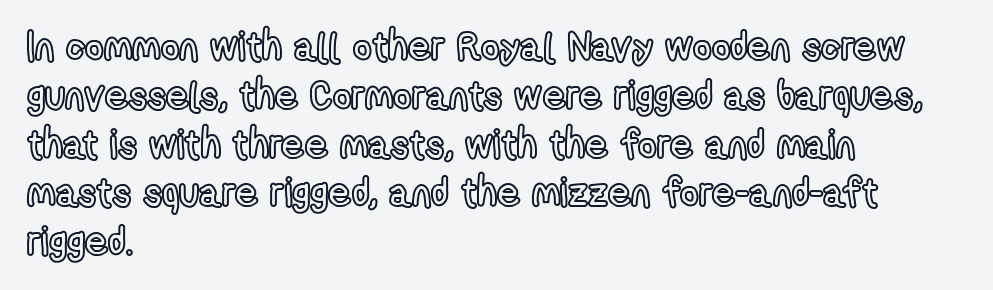
{"italic": "no", "width": "condensed", "x_height": "medium", "monospaced": "no", "underline": "no", "align": "left", "line_spacing_ratio": 1.22, "letter_spacing": "normal", "letter_spacing_em": 0.0, "glyph_px": 40}
